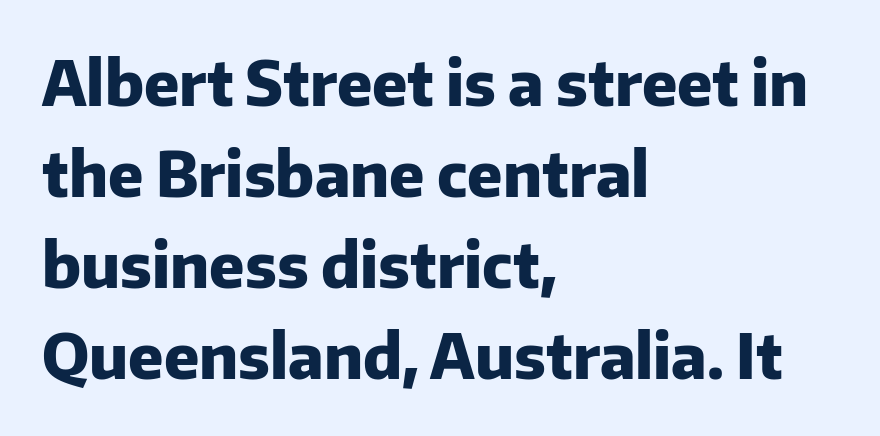
{"serif": "no", "italic": "no", "bold": "yes", "weight": "heavy", "width": "normal", "stroke_contrast": "low", "x_height": "medium", "monospaced": "no", "underline": "no", "align": "left", "line_spacing": "normal", "line_spacing_ratio": 1.47, "letter_spacing": "normal", "letter_spacing_em": 0.0, "glyph_px": 62}
